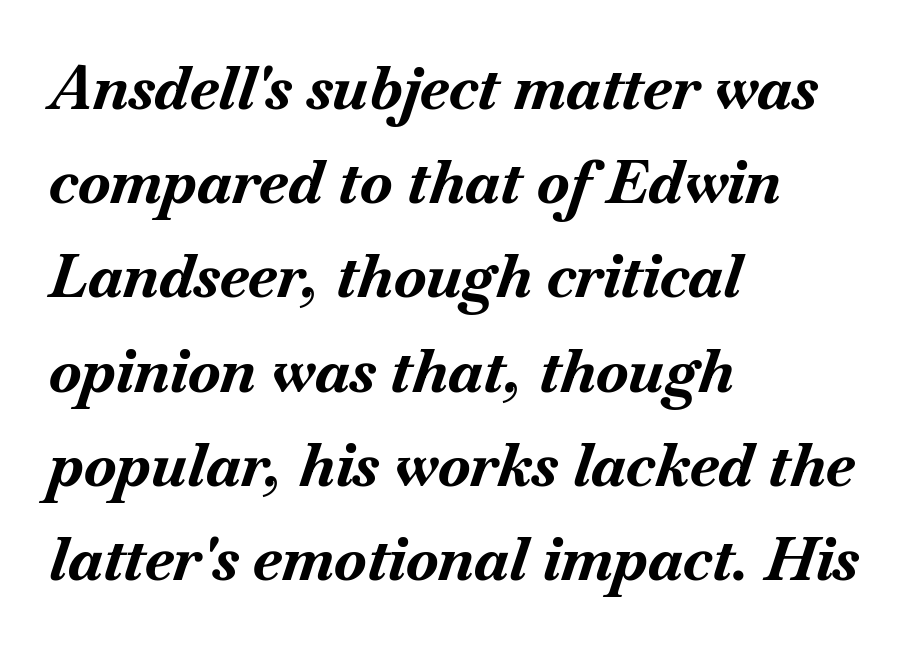
The image shows 60 px bold type, italic (leaning right); set left-aligned, normal line spacing (1.57x), normal letter spacing, not underlined; medium stroke contrast and a small x-height.
